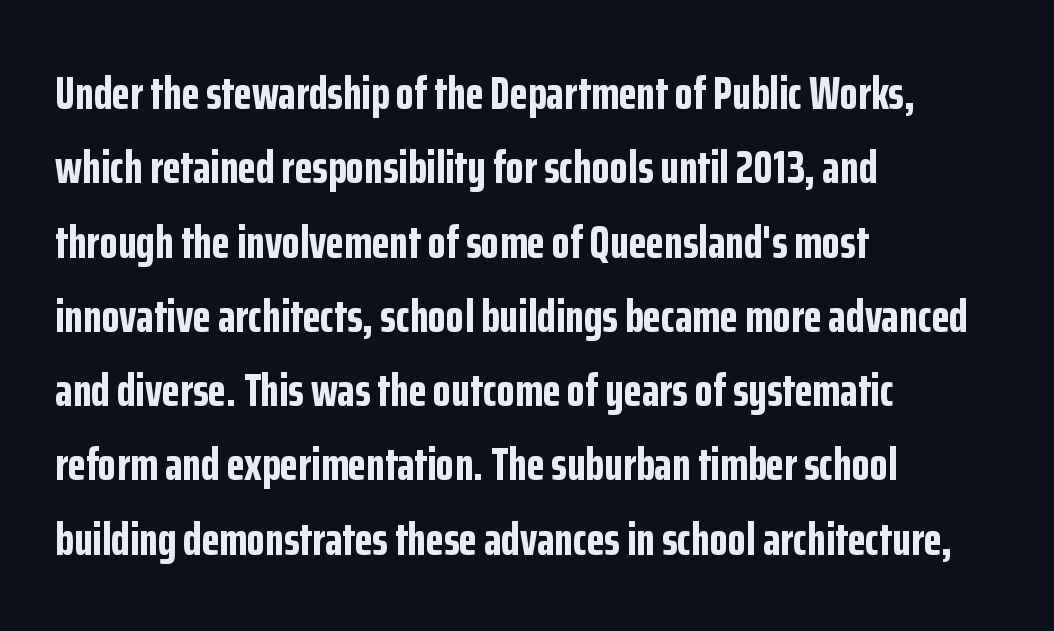
{"serif": "no", "italic": "no", "bold": "yes", "weight": "bold", "width": "condensed", "stroke_contrast": "low", "x_height": "medium", "monospaced": "no", "underline": "no", "align": "left", "line_spacing": "normal", "line_spacing_ratio": 1.58, "letter_spacing": "normal", "letter_spacing_em": 0.0, "glyph_px": 47}
